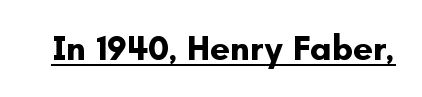
{"serif": "no", "italic": "no", "bold": "yes", "weight": "bold", "width": "normal", "stroke_contrast": "low", "x_height": "small", "monospaced": "no", "underline": "yes", "letter_spacing": "normal", "letter_spacing_em": 0.0, "glyph_px": 35}
